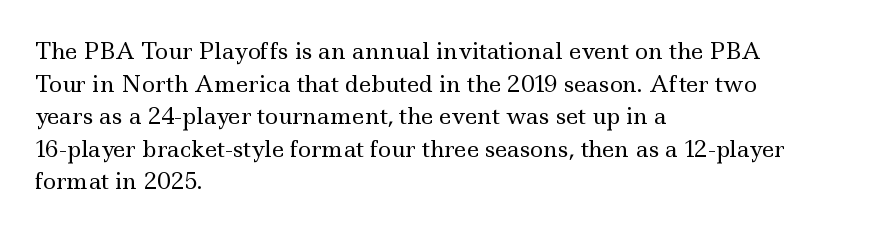
Q: Is the text bold? A: No.
Q: Is the text italic (slanted)? A: No, it is upright.
Q: Is the text underlined? A: No.
Q: How is the paragraph aligned? A: Left-aligned.
Q: Is the spacing between letters normal or unusually wide? A: Normal.
Q: Is the spacing between lines tight, normal or loose? A: Normal.
